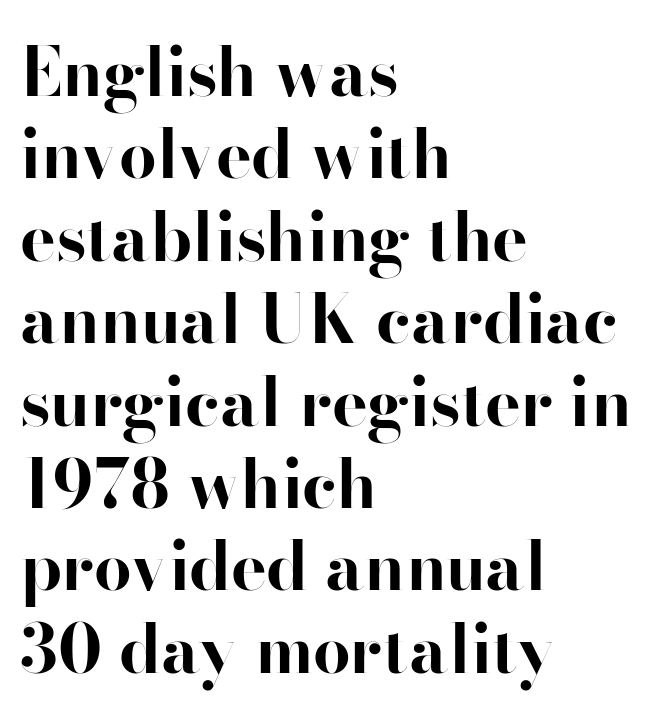
The image shows 67 px bold sans-serif type, upright; set left-aligned, line spacing 1.23x, normal letter spacing, not underlined; high stroke contrast and a small x-height.
